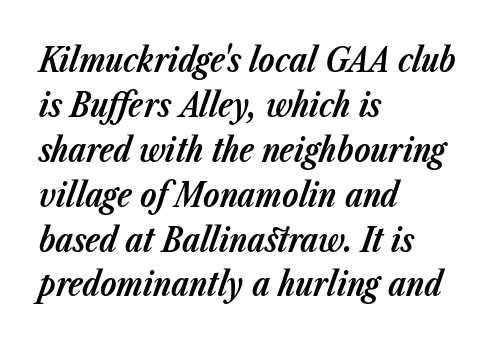
Q: Is the text bold? A: Yes.
Q: Is the text italic (slanted)? A: Yes, it leans right by about 23 degrees.
Q: Is the text underlined? A: No.
Q: How is the paragraph aligned? A: Left-aligned.
Q: Is the spacing between letters normal or unusually wide? A: Normal.
Q: Is the spacing between lines tight, normal or loose? A: Normal.
Q: Width (condensed, normal, or wide)? A: Normal.
Q: Stroke contrast? A: Low.
Q: x-height? A: Medium.
Q: Monospaced? A: No.
